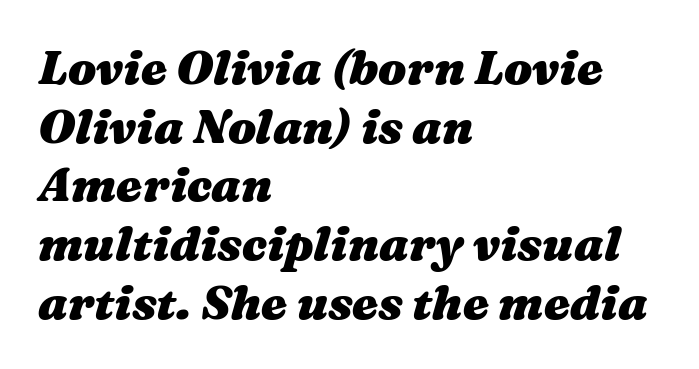
The rendering uses natural spacing where letterforms have individual widths. The vertical gap from one line to the next is medium. Look at the stroke-to-counter ratio: heavy, a bold. Notice how the stems are inclined rather than vertical — that's the hallmark of italics. Casual observation: everything's shoved over to the left. The space directly below the letters is spotless.
